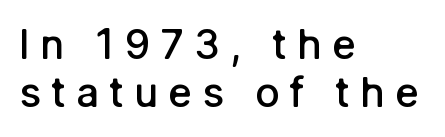
Q: Is the text bold? A: Semi-bold.
Q: Is the text italic (slanted)? A: No, it is upright.
Q: Is the typeface a serif or a sans-serif typeface? A: Sans-serif.
Q: Is the text underlined? A: No.
Q: How is the paragraph aligned? A: Left-aligned.
Q: Is the spacing between letters normal or unusually wide? A: Unusually wide.
Q: Width (condensed, normal, or wide)? A: Normal.
Q: Stroke contrast? A: Low.
Q: x-height? A: Medium.
Q: Monospaced? A: No.
